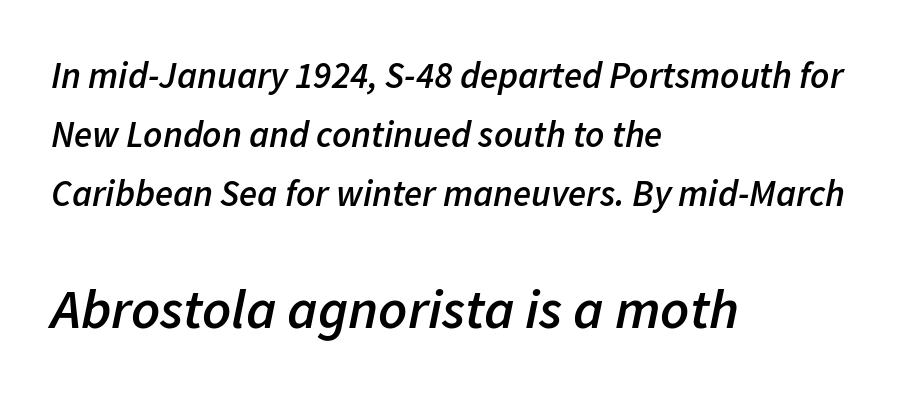
The passage shown has conventional tracking throughout. Moderately thickened strokes mark this as semibold type. This is oblique type, the kind used for emphasis or titles. The rendering uses natural spacing where letterforms have individual widths. Size hierarchy here favors the trailing block over the leading one. This rendering features lettering with no underline.
